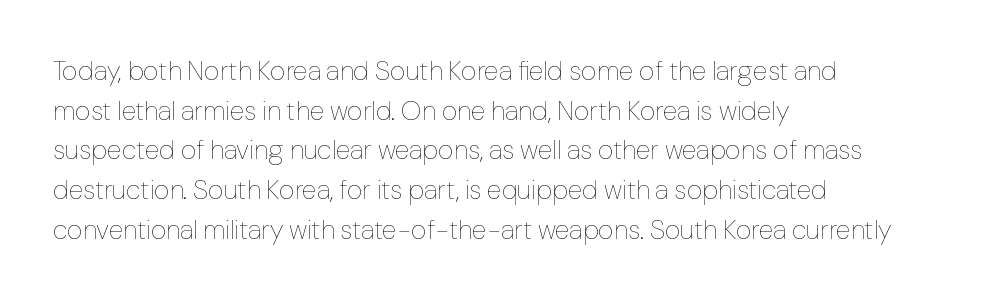
Q: Is the text bold? A: No.
Q: Is the text italic (slanted)? A: No, it is upright.
Q: Is the text underlined? A: No.
Q: How is the paragraph aligned? A: Left-aligned.
Q: Is the spacing between letters normal or unusually wide? A: Normal.
Q: Is the spacing between lines tight, normal or loose? A: Normal.
